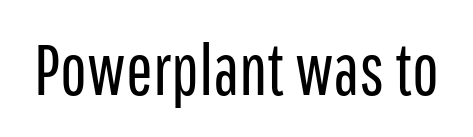
Q: Is the text bold? A: No.
Q: Is the text italic (slanted)? A: No, it is upright.
Q: Is the typeface a serif or a sans-serif typeface? A: Sans-serif.
Q: Is the text underlined? A: No.
Q: Is the spacing between letters normal or unusually wide? A: Normal.
Q: Width (condensed, normal, or wide)? A: Condensed.
Q: Stroke contrast? A: Low.
Q: x-height? A: Medium.
Q: Monospaced? A: No.
